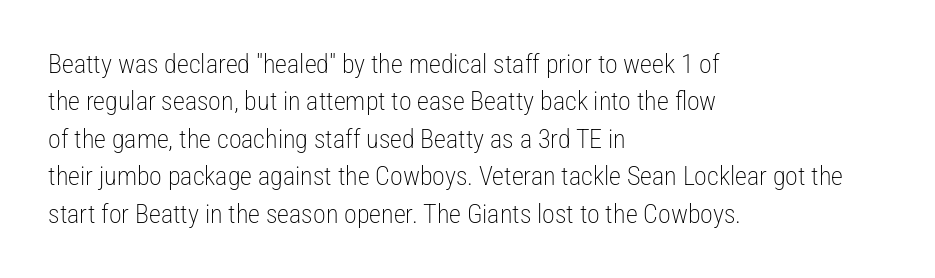
Is the letter spacing exaggerated? No — it looks like the ordinary default. This block has exactly the height ordinary leading produces. This is the regular roman posture of the typeface. Weight: not bold — regular or lighter.
